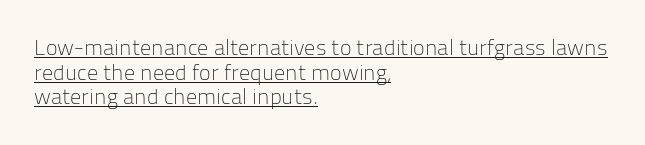
The image shows 22 px text type, upright; set left-aligned, tight line spacing (1.12x), normal letter spacing, underlined.
